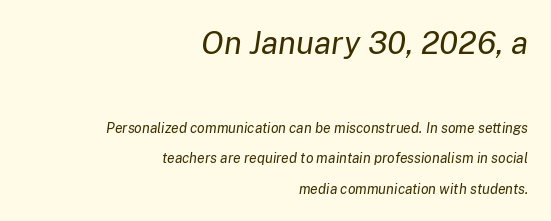
{"italic": "yes", "lean": "right", "slant_degrees": 8, "bold": "no", "weight": "regular", "width": "normal", "stroke_contrast": "low", "x_height": "medium", "monospaced": "no", "underline": "no", "align": "right", "line_spacing": "loose", "line_spacing_ratio": 2.19, "letter_spacing": "normal", "letter_spacing_em": 0.0, "larger_block": "first", "size_ratio": 2.29, "glyph_px": 32}
